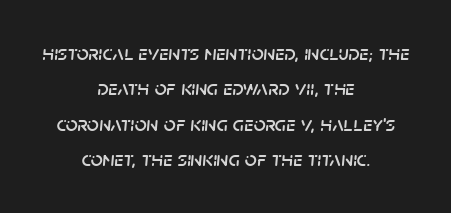
The image shows 21 px text type, italic (leaning right); set centered, normal line spacing (1.69x), normal letter spacing, not underlined.
